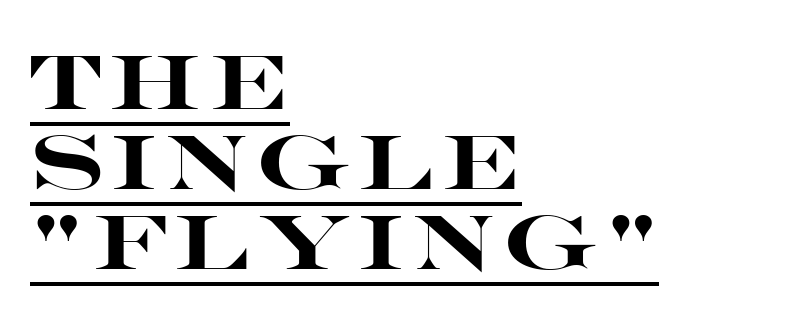
The letters are bold, with thick, heavy strokes. Decoration check: the copy is underlined. The passage shown stacks its lines with hardly any gap. The lines are quadded left.
